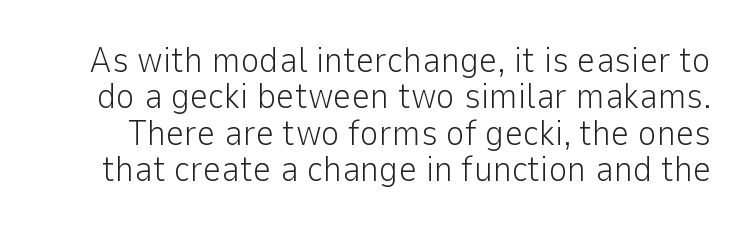
The image shows 36 px light sans-serif type, upright; set tight line spacing (1.01x), normal letter spacing, not underlined; low stroke contrast and a medium x-height.
